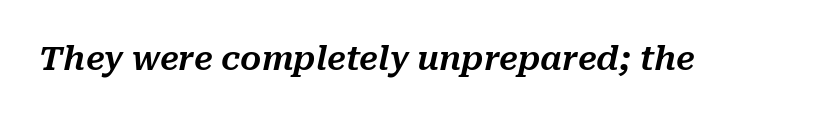
Q: Is the text italic (slanted)? A: Yes, it leans right by about 10 degrees.
Q: Is the text underlined? A: No.
Q: Is the spacing between letters normal or unusually wide? A: Normal.
Q: Width (condensed, normal, or wide)? A: Normal.
Q: Stroke contrast? A: Medium.
Q: x-height? A: Medium.
Q: Monospaced? A: No.
